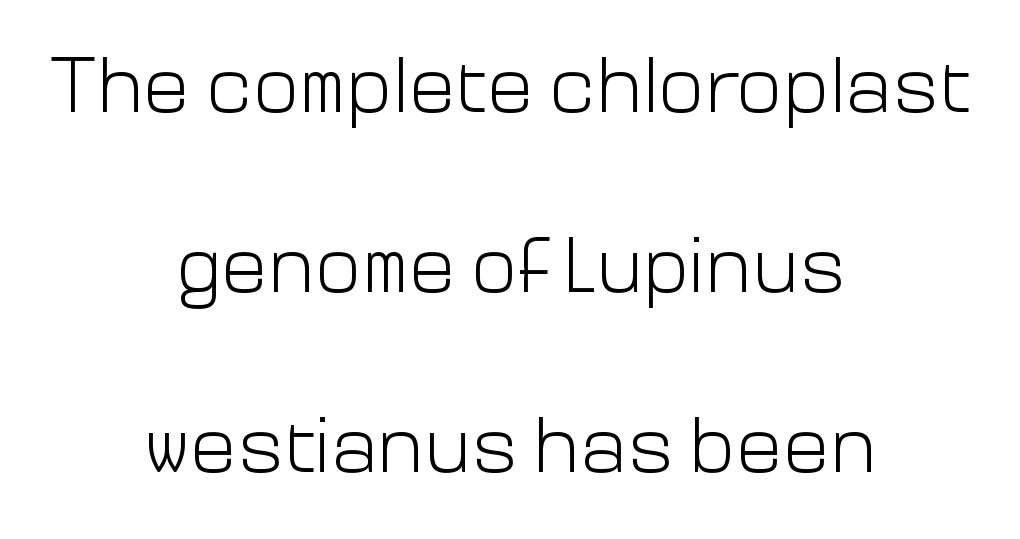
Q: Is the text bold? A: No.
Q: Is the text italic (slanted)? A: No, it is upright.
Q: Is the typeface a serif or a sans-serif typeface? A: Sans-serif.
Q: Is the text underlined? A: No.
Q: How is the paragraph aligned? A: Centered.
Q: Is the spacing between letters normal or unusually wide? A: Normal.
Q: Is the spacing between lines tight, normal or loose? A: Loose.
Q: Width (condensed, normal, or wide)? A: Normal.
Q: Stroke contrast? A: Low.
Q: x-height? A: Medium.
Q: Monospaced? A: No.
